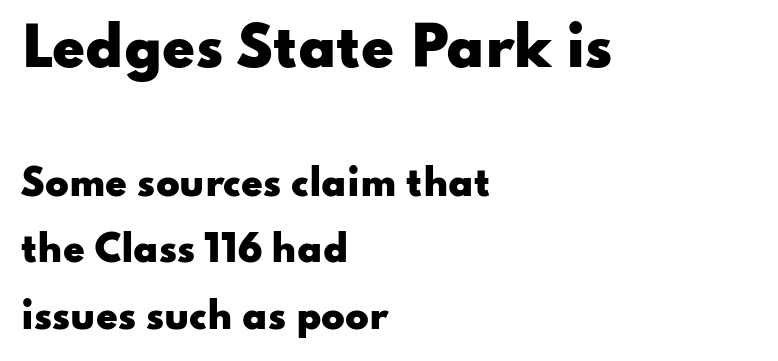
Q: Is the text bold? A: Yes.
Q: Is the text italic (slanted)? A: No, it is upright.
Q: Is the typeface a serif or a sans-serif typeface? A: Sans-serif.
Q: Is the text underlined? A: No.
Q: How is the paragraph aligned? A: Left-aligned.
Q: Is the spacing between letters normal or unusually wide? A: Normal.
Q: Is the spacing between lines tight, normal or loose? A: Loose.
Q: Which block of text is set in a larger size, the first (top) or the second (bottom)? A: The first (top) one.
Q: Width (condensed, normal, or wide)? A: Wide.
Q: Stroke contrast? A: Low.
Q: x-height? A: Small.
Q: Monospaced? A: No.
